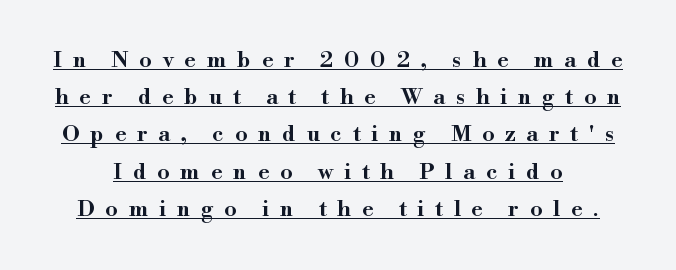
The image shows 22 px text type, upright; set normal line spacing (1.69x), unusually wide letter spacing (+0.49 em), underlined.
